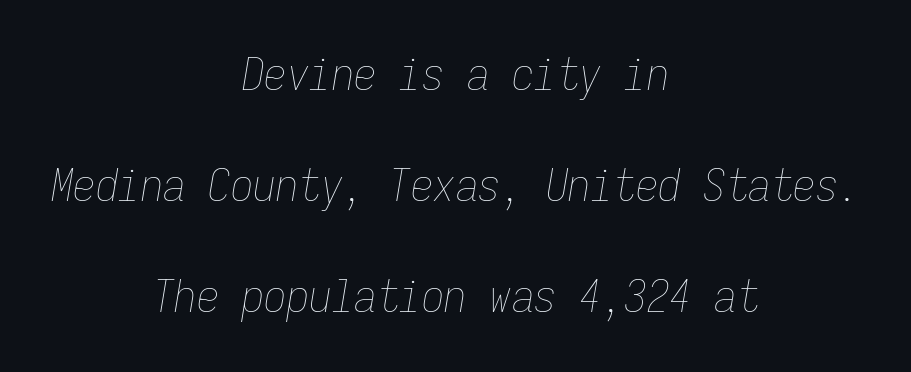
{"italic": "yes", "lean": "right", "slant_degrees": 9, "bold": "no", "weight": "thin", "width": "condensed", "stroke_contrast": "low", "x_height": "medium", "monospaced": "yes", "underline": "no", "align": "center", "line_spacing": "loose", "line_spacing_ratio": 2.47, "letter_spacing": "normal", "letter_spacing_em": 0.0, "glyph_px": 45}
